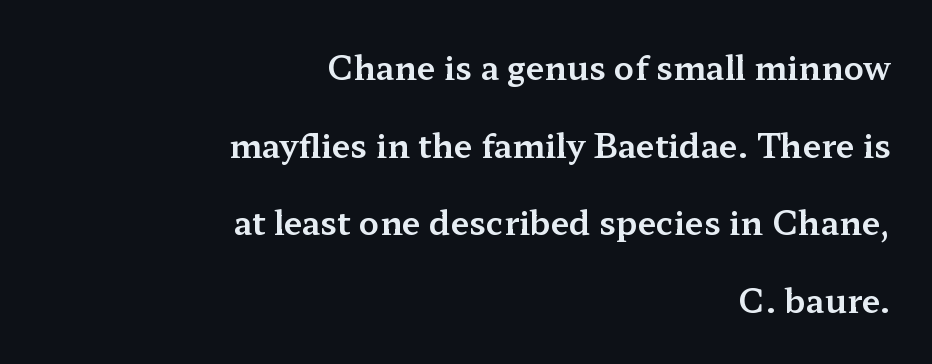
The rendering anchors every line to the right-hand side. Posture: straight, roman, zero tilt. Students, observe: this is what heavily led, spacious text looks like. The tracking reads as untouched default to a designer's eye. Each letter keeps its own natural width here, so spacing adapts to shape. Check where the strokes stop: tiny serifs finish them off.
